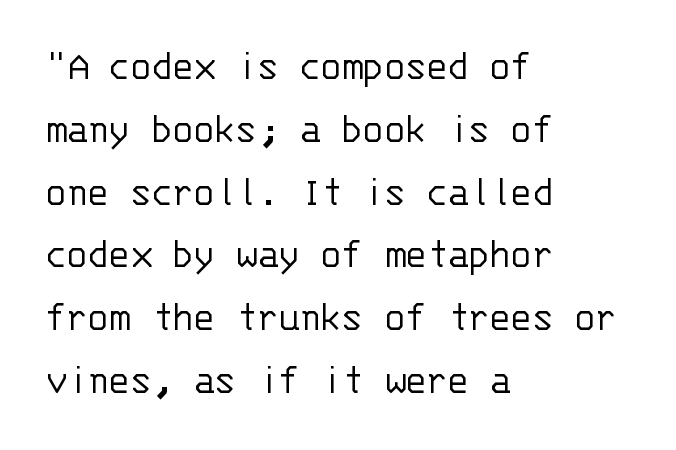
The image shows 43 px light sans-serif type, upright, monospaced; set left-aligned, normal line spacing (1.46x), normal letter spacing, not underlined; low stroke contrast and a large x-height.
